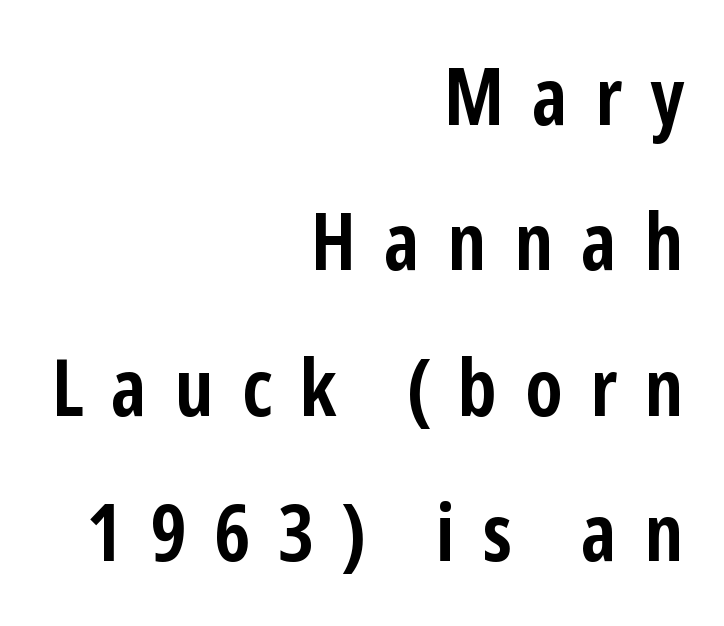
Heft: maximum for text — a bold. Varying glyph widths throughout — classic text-font behaviour. One-word summary of the alignment: right. A typesetter would mark this as roman, not italic. Has an underline been added? It has not.
